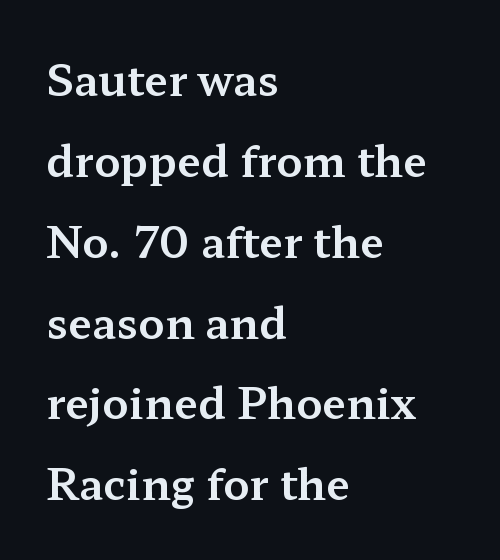
{"serif": "yes", "italic": "no", "width": "wide", "stroke_contrast": "medium", "x_height": "medium", "monospaced": "no", "underline": "no", "align": "left", "line_spacing_ratio": 1.88, "letter_spacing": "normal", "letter_spacing_em": 0.0, "glyph_px": 43}
